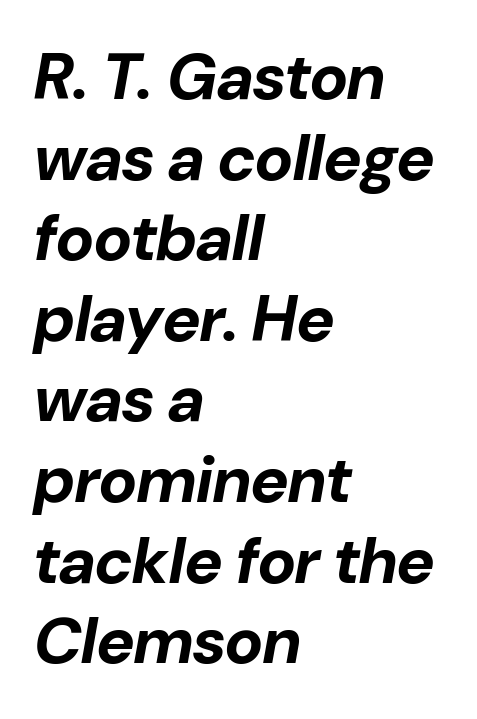
{"italic": "yes", "lean": "right", "slant_degrees": 10, "bold": "yes", "weight": "bold", "width": "normal", "stroke_contrast": "low", "x_height": "medium", "monospaced": "no", "underline": "no", "align": "left", "line_spacing_ratio": 1.24, "letter_spacing": "normal", "letter_spacing_em": 0.0, "glyph_px": 65}
